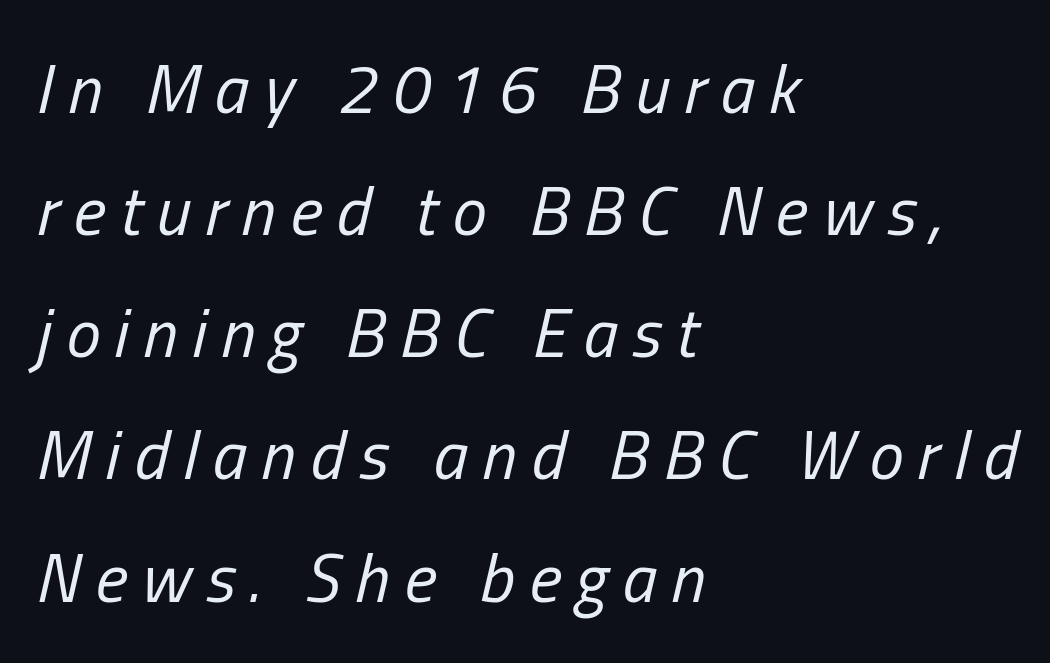
Q: Is the text bold? A: No.
Q: Is the text italic (slanted)? A: Yes, it leans right by about 13 degrees.
Q: Is the text underlined? A: No.
Q: How is the paragraph aligned? A: Left-aligned.
Q: Is the spacing between letters normal or unusually wide? A: Unusually wide.
Q: Width (condensed, normal, or wide)? A: Condensed.
Q: Stroke contrast? A: Low.
Q: x-height? A: Medium.
Q: Monospaced? A: No.
